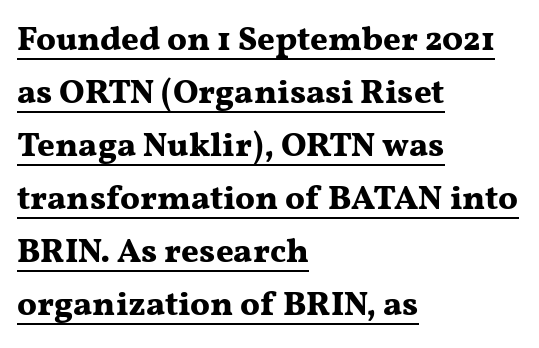
Here the designer chose a conventional face with non-uniform glyph widths. You can see a thin bar hugging the bottom of the glyphs. Teacher's note: observe the even left margin — that is flush-left alignment. Typographic density is high because the face is bold. The passage shown has conventional tracking throughout. Posture: vertical.
